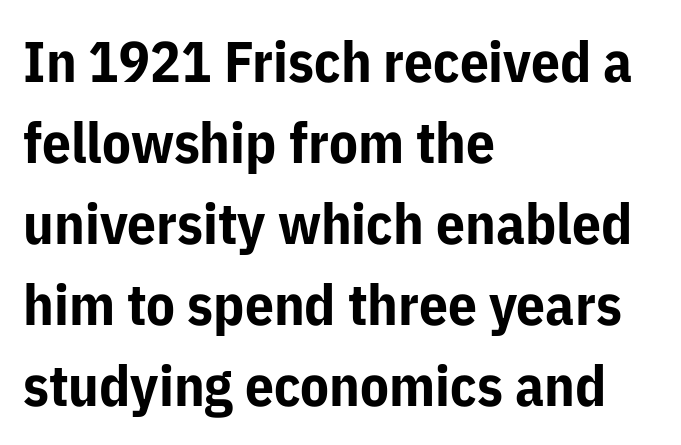
Any mark beneath the type? The region is blank. It's the straight-up-and-down kind of type. Pretty heavy lettering here — definitely bold. In terms of letterspacing, this is plain default setting. This sample has the flowing, uneven cadence of proportional lettering.
